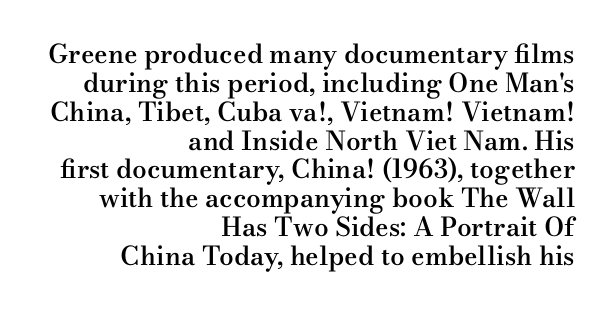
The image shows 26 px text type, upright; set right-aligned, tight line spacing (1.11x), normal letter spacing, not underlined.
